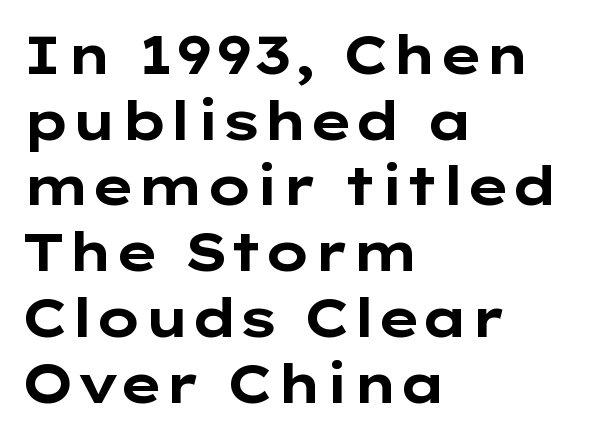
Each letter's strokes conclude bluntly, with no projecting serifs. No word sits above an underline. Horizontal alignment here is leftward, the default for most running prose. The lettering stays uniformly vertical, giving the passage a roman look. The horizontal fit of the characters is conventional and even. Here the designer chose a conventional face with non-uniform glyph widths.
